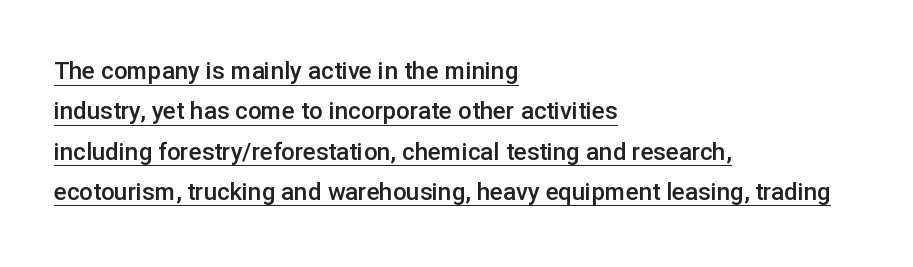
Short note: letters normally spaced. The font's upright variant was chosen for this text. Underlined type. Regular leading.
